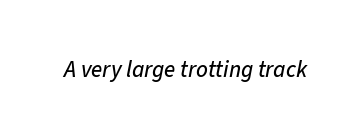
Notice how the stems are inclined rather than vertical — that's the hallmark of italics. Rule under the text: the space is simply empty. Caption: standard tracking, unaltered.
